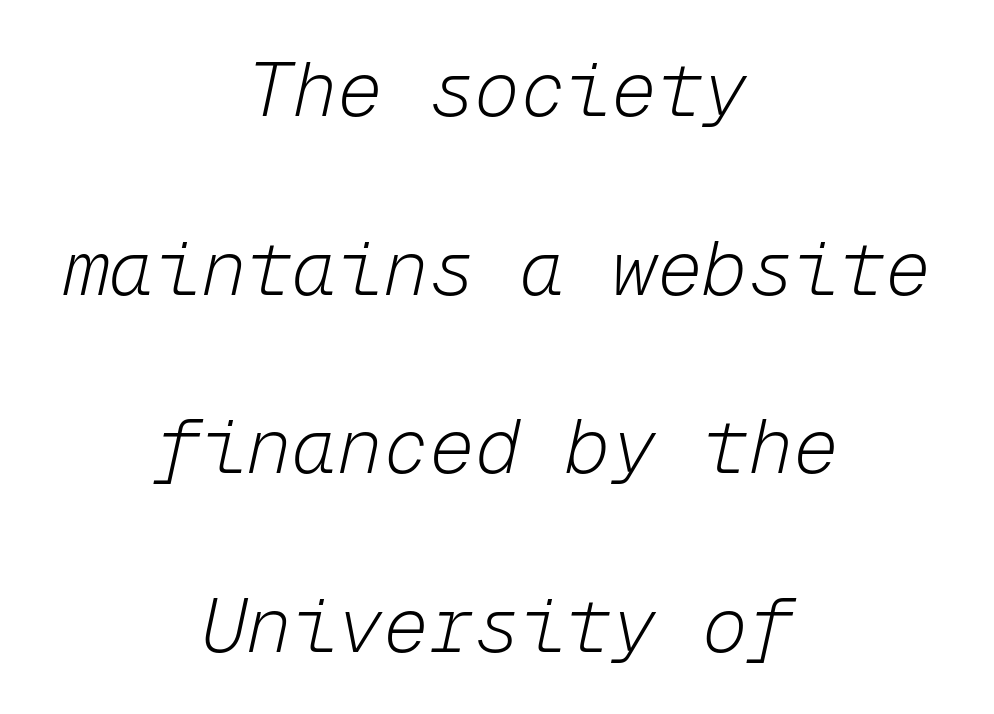
The image shows 76 px light type, italic (leaning right), monospaced; set centered, loose line spacing (2.35x), normal letter spacing, not underlined; low stroke contrast and a medium x-height.
